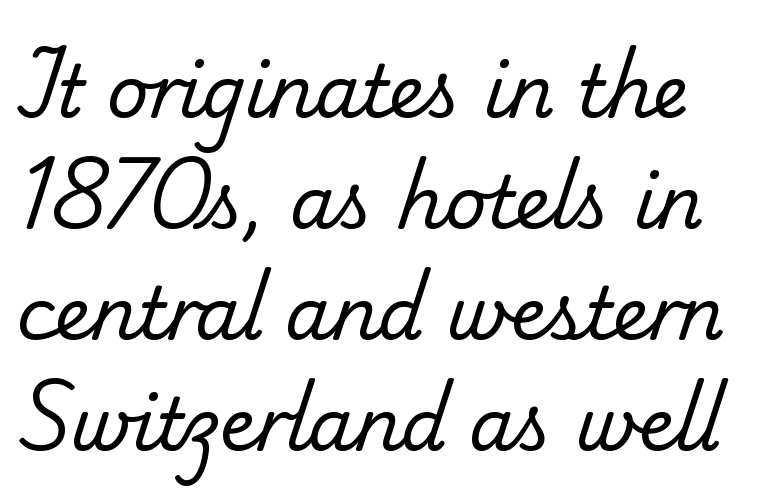
Note the varied advance widths — an 'i' is clearly narrower than an 'm'. Letterform terminals end in serifs throughout the passage. Notice how descenders clear the ascenders below comfortably — that's standard leading. The gap between lines stays unmarked. This is not heavy type; no bold has been used. Words appear dense and cohesive because spacing is normal.
